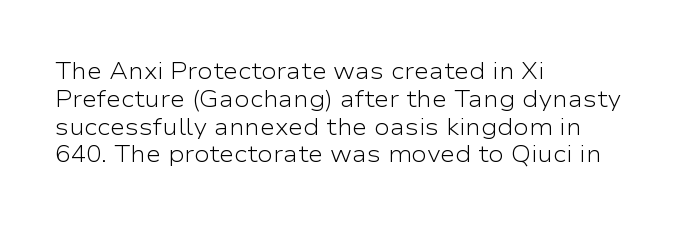
Q: Is the text bold? A: No.
Q: Is the text italic (slanted)? A: No, it is upright.
Q: Is the text underlined? A: No.
Q: How is the paragraph aligned? A: Left-aligned.
Q: Is the spacing between letters normal or unusually wide? A: Normal.
